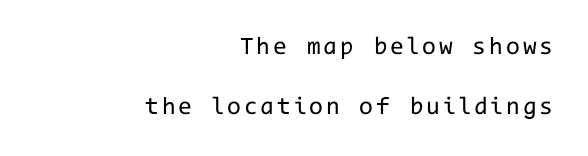
Weight: regular or lighter. It's the straight-up-and-down kind of type. This rendering features lettering with no underline. Casual observation: everything's shoved over to the right. The lines are spread far apart with generous leading.
